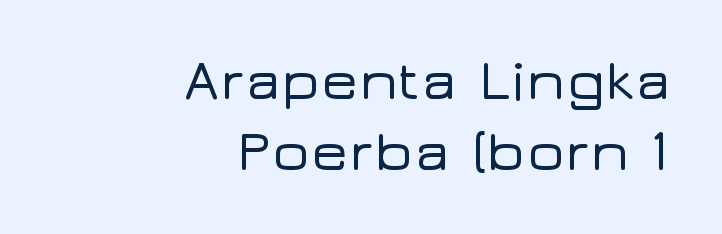
The image shows 57 px wide sans-serif type, upright; set right-aligned, line spacing 1.24x, normal letter spacing, not underlined; low stroke contrast and a medium x-height.
